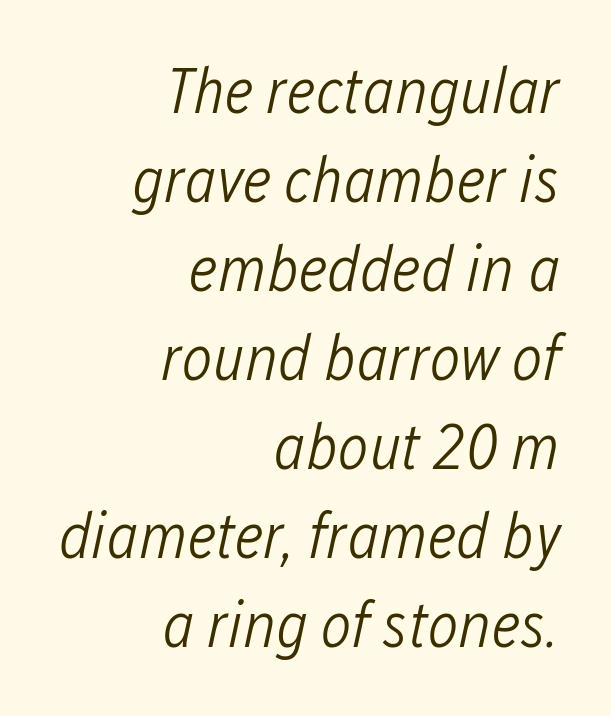
The image shows 65 px light, condensed type, italic (leaning right); set right-aligned, normal line spacing (1.37x), normal letter spacing, not underlined; low stroke contrast and a medium x-height.
